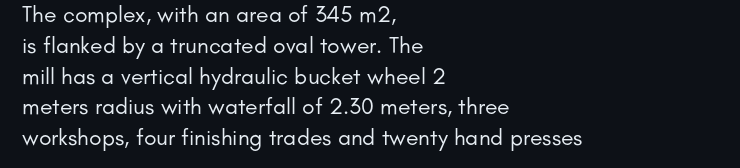
Descenders are the only things crossing below the line. The font sits on the lighter half of the weight spectrum, regular included. Does the copy run flush right? No — it runs flush left. Vertically, the passage feels balanced, rows spaced as you'd expect.
